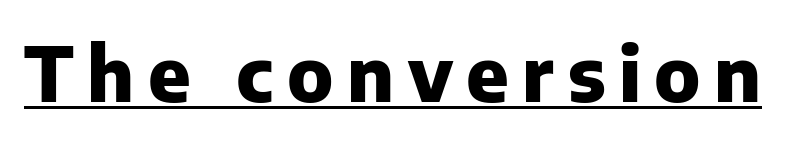
{"serif": "no", "italic": "no", "bold": "yes", "weight": "heavy", "width": "normal", "stroke_contrast": "low", "x_height": "medium", "monospaced": "no", "underline": "yes", "glyph_px": 75}
